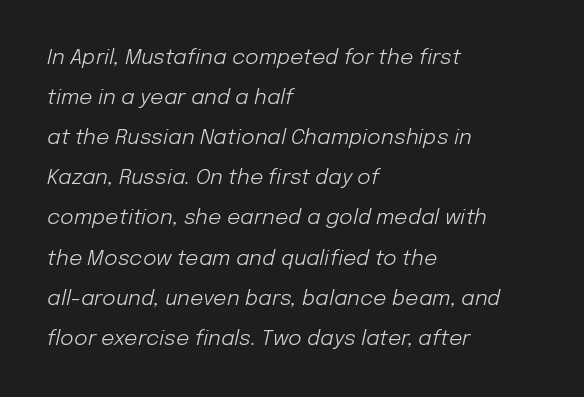
The image shows 21 px text type, italic (leaning right); set left-aligned, loose line spacing (1.91x), normal letter spacing, not underlined.
